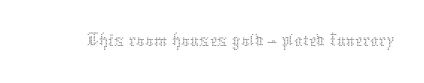
{"italic": "no", "bold": "no", "weight": "thin", "width": "normal", "stroke_contrast": "medium", "x_height": "medium", "monospaced": "no", "underline": "no", "letter_spacing": "normal", "letter_spacing_em": 0.0, "glyph_px": 42}
